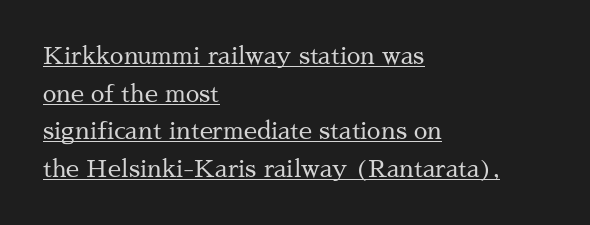
{"italic": "no", "bold": "no", "underline": "yes", "align": "left", "line_spacing": "normal", "line_spacing_ratio": 1.57, "letter_spacing": "normal", "letter_spacing_em": 0.0, "glyph_px": 24}
